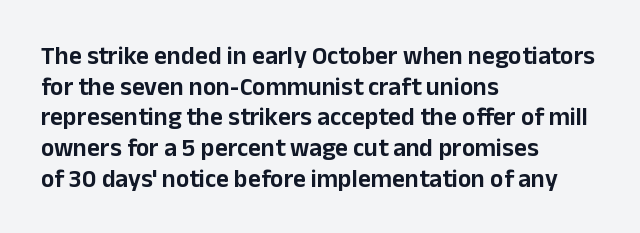
The image shows 25 px text type, upright; set left-aligned, line spacing 1.23x, normal letter spacing, not underlined.
